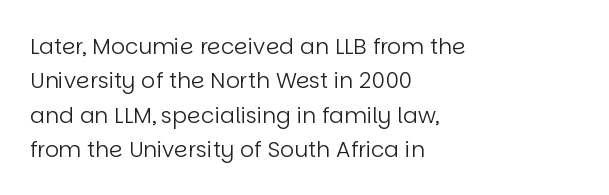
Q: Is the text bold? A: No.
Q: Is the text italic (slanted)? A: No, it is upright.
Q: Is the text underlined? A: No.
Q: How is the paragraph aligned? A: Left-aligned.
Q: Is the spacing between letters normal or unusually wide? A: Normal.
Q: Is the spacing between lines tight, normal or loose? A: Normal.
